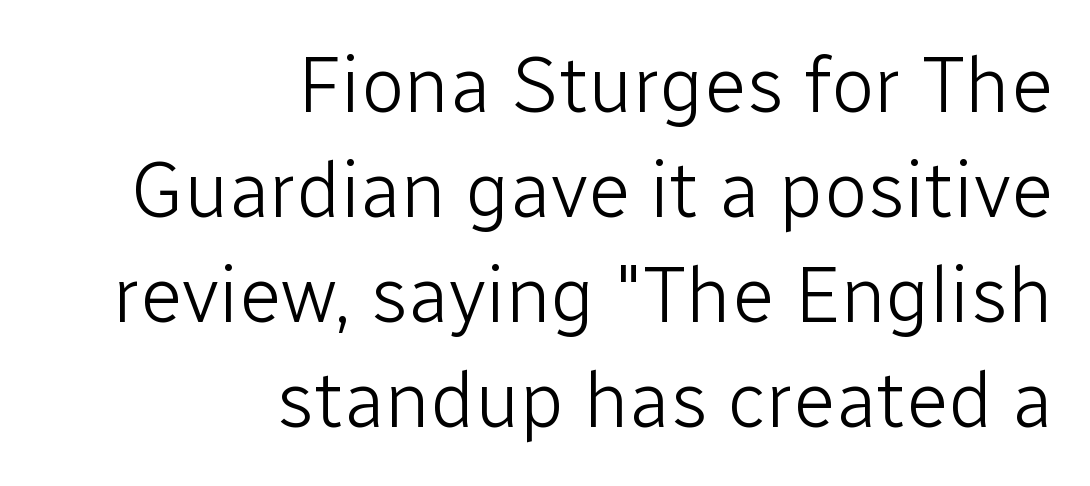
This block has exactly the height ordinary leading produces. There is no visible air inserted between adjacent glyphs. Characters remain perfectly vertical along every line. Unbolded letterforms with no extra heft.
